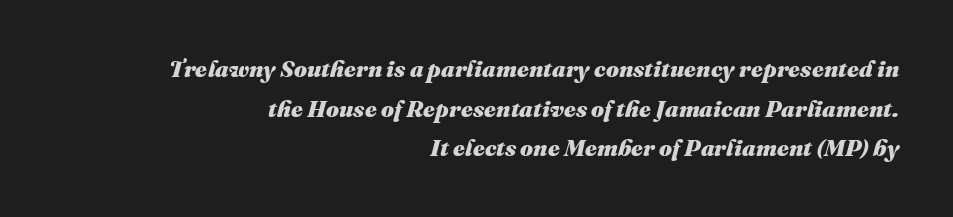
The image shows 23 px bold type, italic (leaning right); set right-aligned, line spacing 1.72x, normal letter spacing, not underlined.
